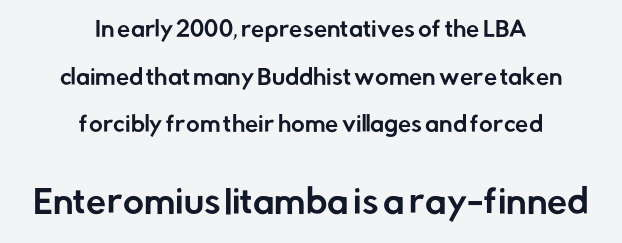
Q: Is the text italic (slanted)? A: No, it is upright.
Q: Is the typeface a serif or a sans-serif typeface? A: Sans-serif.
Q: Is the text underlined? A: No.
Q: How is the paragraph aligned? A: Centered.
Q: Is the spacing between letters normal or unusually wide? A: Normal.
Q: Is the spacing between lines tight, normal or loose? A: Loose.
Q: Which block of text is set in a larger size, the first (top) or the second (bottom)? A: The second (bottom) one.
Q: Width (condensed, normal, or wide)? A: Normal.
Q: Stroke contrast? A: Low.
Q: x-height? A: Medium.
Q: Monospaced? A: No.
